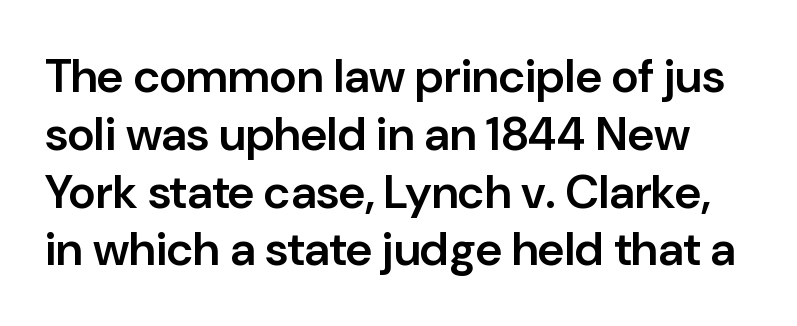
Q: Is the text bold? A: Semi-bold.
Q: Is the text italic (slanted)? A: No, it is upright.
Q: Is the typeface a serif or a sans-serif typeface? A: Sans-serif.
Q: Is the text underlined? A: No.
Q: Is the spacing between letters normal or unusually wide? A: Normal.
Q: Width (condensed, normal, or wide)? A: Normal.
Q: Stroke contrast? A: Low.
Q: x-height? A: Medium.
Q: Monospaced? A: No.
